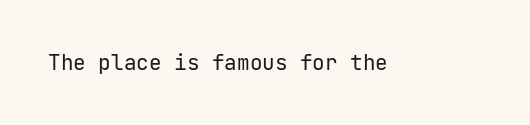
The image shows 21 px text type, upright; set normal letter spacing, not underlined.
